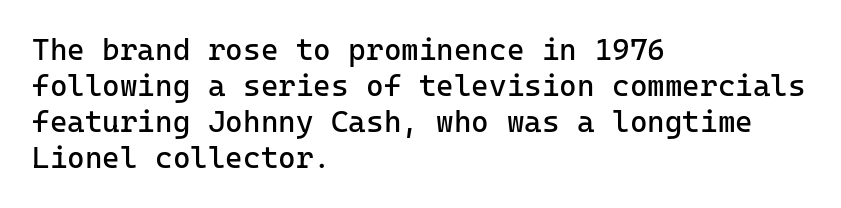
Q: Is the text bold? A: No.
Q: Is the text italic (slanted)? A: No, it is upright.
Q: Is the typeface a serif or a sans-serif typeface? A: Sans-serif.
Q: Is the text underlined? A: No.
Q: How is the paragraph aligned? A: Left-aligned.
Q: Is the spacing between letters normal or unusually wide? A: Normal.
Q: Width (condensed, normal, or wide)? A: Normal.
Q: Stroke contrast? A: Low.
Q: x-height? A: Medium.
Q: Monospaced? A: Yes.
